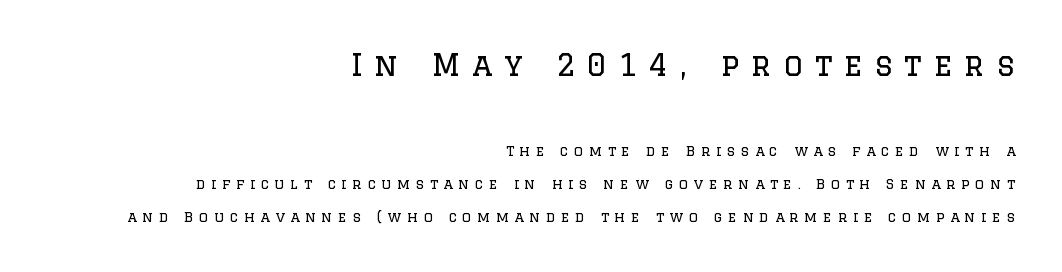
The image shows 30 px regular-weight serif type, upright; set right-aligned, loose line spacing (2.36x), unusually wide letter spacing (+0.39 em), not underlined; the first (top) block is 2.14x larger; low stroke contrast and a large x-height.
